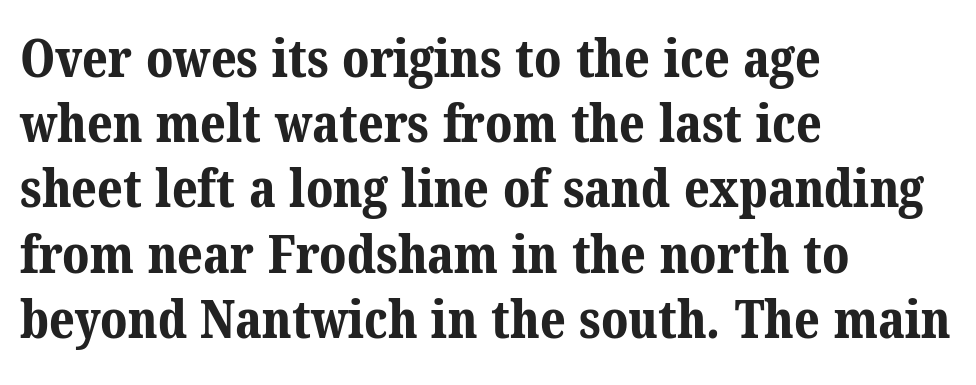
{"serif": "yes", "bold": "yes", "weight": "bold", "width": "normal", "stroke_contrast": "medium", "x_height": "medium", "monospaced": "no", "underline": "no", "align": "left", "line_spacing_ratio": 1.23, "letter_spacing": "normal", "letter_spacing_em": 0.0, "glyph_px": 53}
